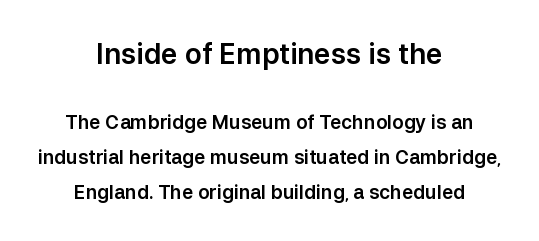
The image shows 28 px sans-serif type, upright; set centered, line spacing 1.85x, normal letter spacing, not underlined; the first (top) block is 1.47x larger; low stroke contrast and a medium x-height.
